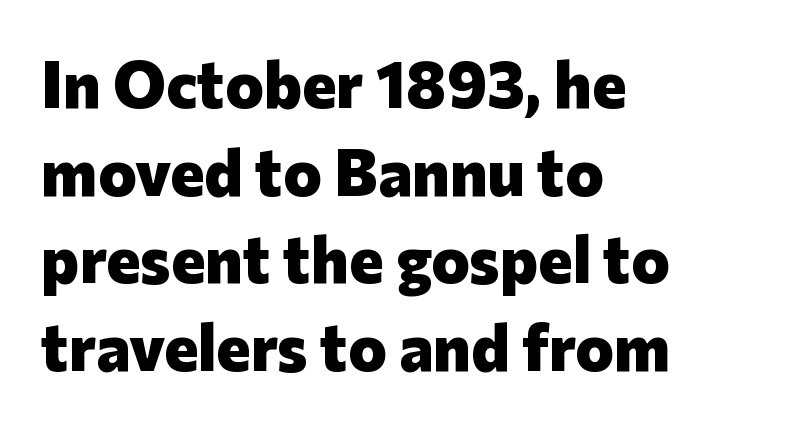
Q: Is the text bold? A: Yes.
Q: Is the text italic (slanted)? A: No, it is upright.
Q: Is the typeface a serif or a sans-serif typeface? A: Sans-serif.
Q: Is the text underlined? A: No.
Q: How is the paragraph aligned? A: Left-aligned.
Q: Is the spacing between letters normal or unusually wide? A: Normal.
Q: Is the spacing between lines tight, normal or loose? A: Normal.
Q: Width (condensed, normal, or wide)? A: Normal.
Q: Stroke contrast? A: Low.
Q: x-height? A: Medium.
Q: Monospaced? A: No.
